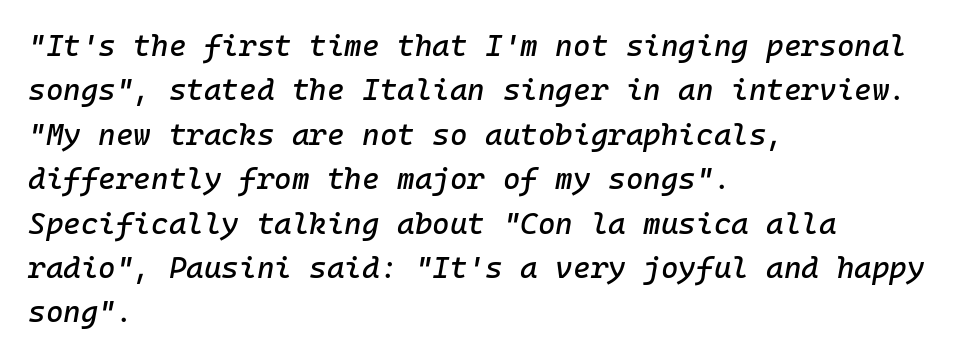
Baseline-to-baseline distance is the conventional proportion of letter height. A typesetter would call this monospace, since all characters share one set width. The horizontal fit of the characters is conventional and even. Compared with ordinary roman type, these characters are visibly tilted. The paragraph shown leans on its left margin.
